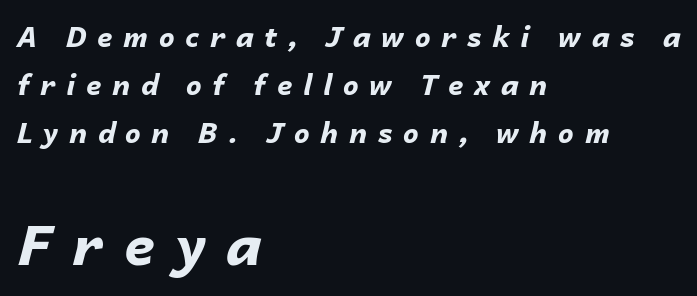
{"italic": "yes", "lean": "right", "slant_degrees": 14, "bold": "yes", "weight": "bold", "width": "normal", "stroke_contrast": "low", "x_height": "medium", "monospaced": "no", "underline": "no", "align": "left", "line_spacing_ratio": 1.71, "letter_spacing": "wide", "letter_spacing_em": 0.38, "larger_block": "second", "size_ratio": 2.0, "glyph_px": 56}
